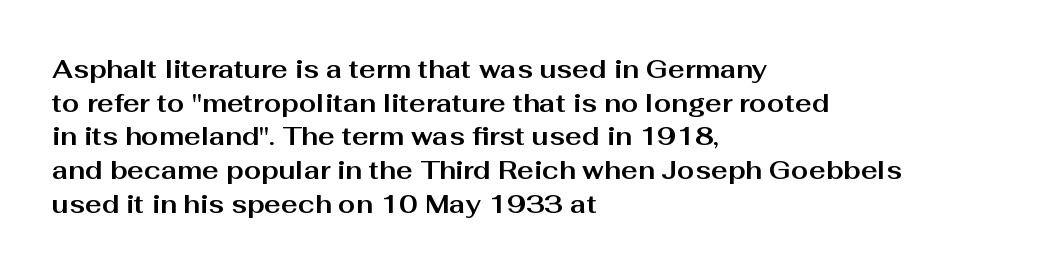
Students, note that the glyphs here touch the page at normal intervals. Chunky letters — that's bold for sure. Descenders are the only things crossing below the line. Notice how the passage keeps a crisp vertical edge on the left only.
